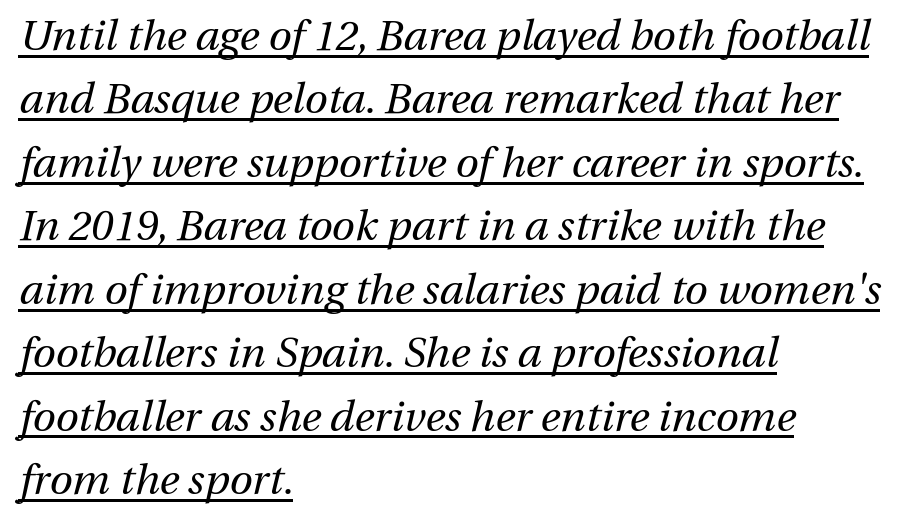
Q: Is the text bold? A: No.
Q: Is the text italic (slanted)? A: Yes, it leans right by about 13 degrees.
Q: Is the text underlined? A: Yes.
Q: How is the paragraph aligned? A: Left-aligned.
Q: Is the spacing between letters normal or unusually wide? A: Normal.
Q: Is the spacing between lines tight, normal or loose? A: Normal.
Q: Width (condensed, normal, or wide)? A: Normal.
Q: Stroke contrast? A: Medium.
Q: x-height? A: Medium.
Q: Monospaced? A: No.
